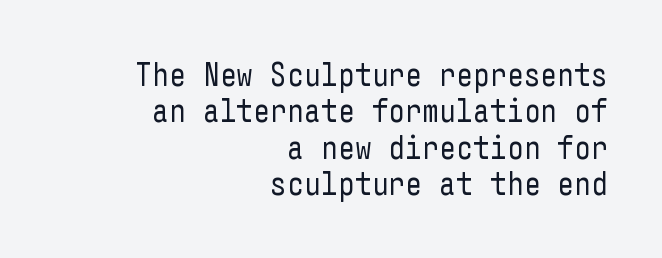
The image shows 33 px regular-weight, condensed sans-serif type, upright; set right-aligned, tight line spacing (1.1x), normal letter spacing, not underlined; low stroke contrast and a medium x-height.
